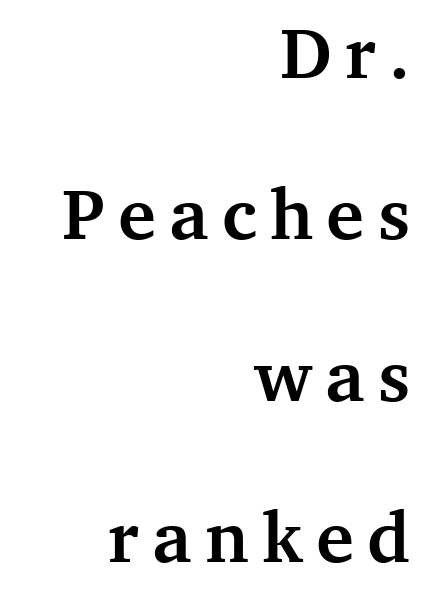
The image shows 72 px semibold serif type, upright; set right-aligned, loose line spacing (2.24x), not underlined; medium stroke contrast and a medium x-height.
